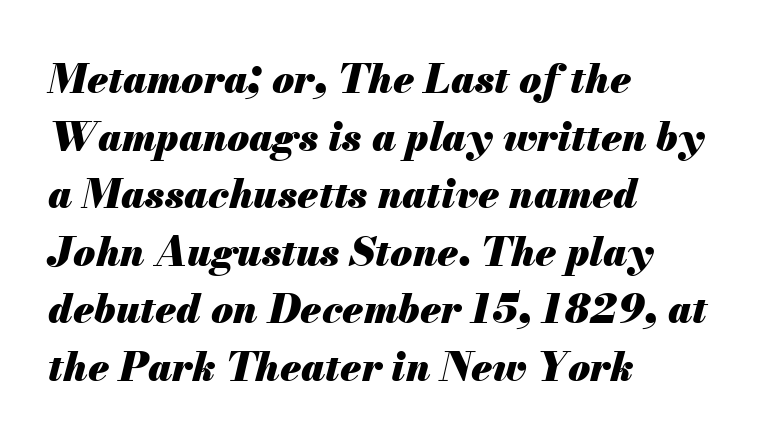
A typesetter would call this zero additional tracking. Any mark beneath the type? The region is blank. The face used here has a pronounced slope to its letters. Teacher's note: observe the even left margin — that is flush-left alignment.
